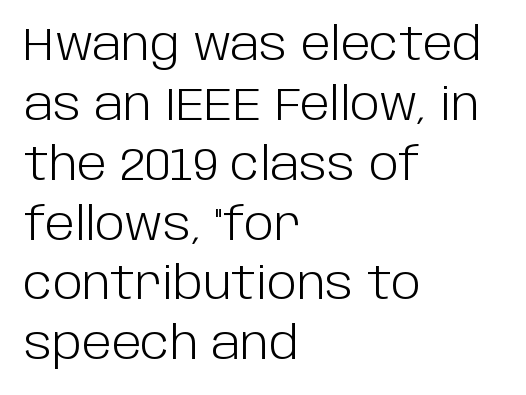
The image shows 45 px light sans-serif type, upright; set left-aligned, normal line spacing (1.33x), normal letter spacing, not underlined; low stroke contrast and a large x-height.
